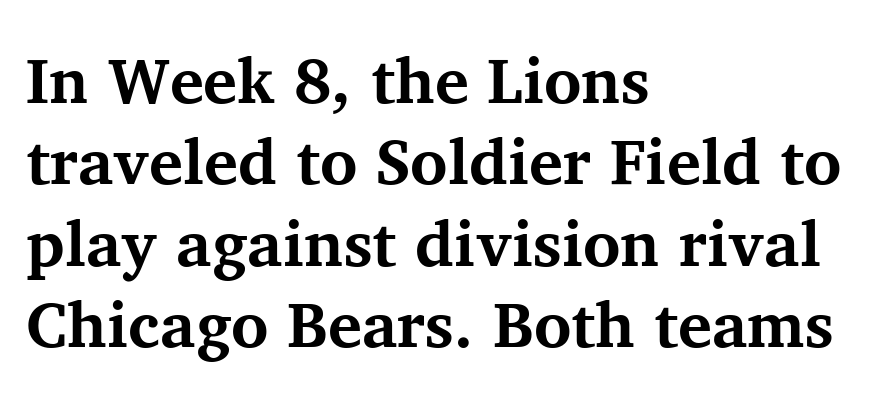
Q: Is the text bold? A: Yes.
Q: Is the text italic (slanted)? A: No, it is upright.
Q: Is the typeface a serif or a sans-serif typeface? A: Serif.
Q: Is the text underlined? A: No.
Q: How is the paragraph aligned? A: Left-aligned.
Q: Is the spacing between letters normal or unusually wide? A: Normal.
Q: Is the spacing between lines tight, normal or loose? A: Normal.
Q: Width (condensed, normal, or wide)? A: Normal.
Q: Stroke contrast? A: Medium.
Q: x-height? A: Medium.
Q: Monospaced? A: No.
